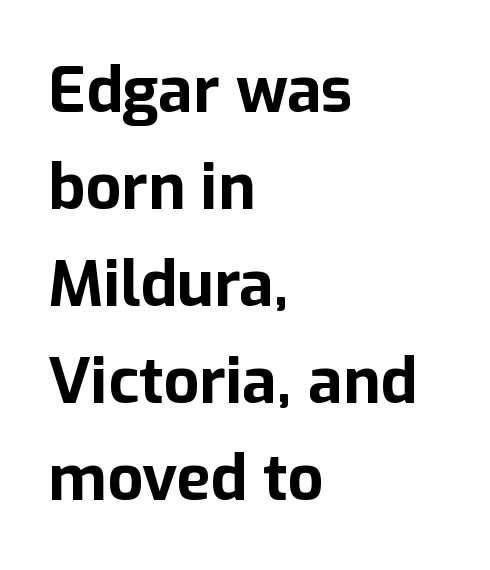
The image shows 63 px bold sans-serif type, upright; set left-aligned, normal line spacing (1.54x), normal letter spacing, not underlined; low stroke contrast and a medium x-height.
